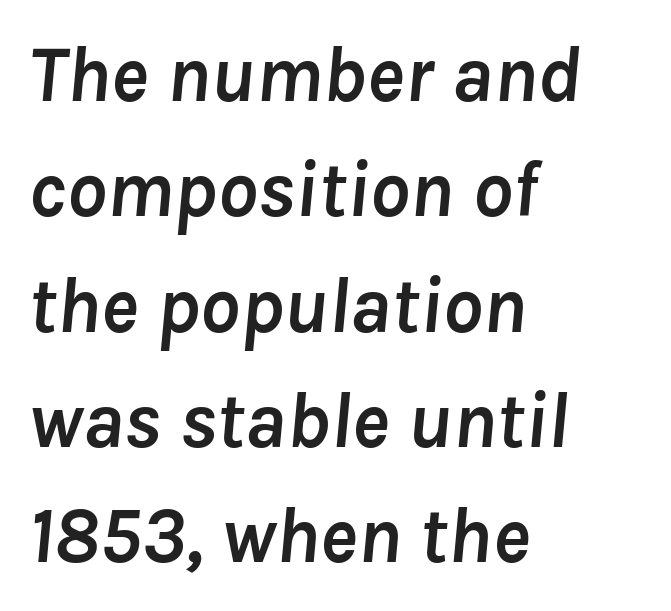
{"italic": "yes", "lean": "right", "slant_degrees": 8, "bold": "yes", "weight": "semibold", "width": "normal", "stroke_contrast": "low", "x_height": "medium", "monospaced": "no", "underline": "no", "align": "left", "line_spacing": "normal", "line_spacing_ratio": 1.46, "letter_spacing": "normal", "letter_spacing_em": 0.0, "glyph_px": 79}
